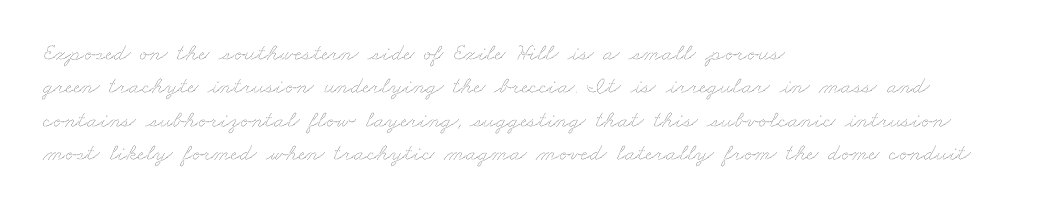
The image shows 24 px text type; set left-aligned, normal line spacing (1.39x), normal letter spacing, not underlined.
